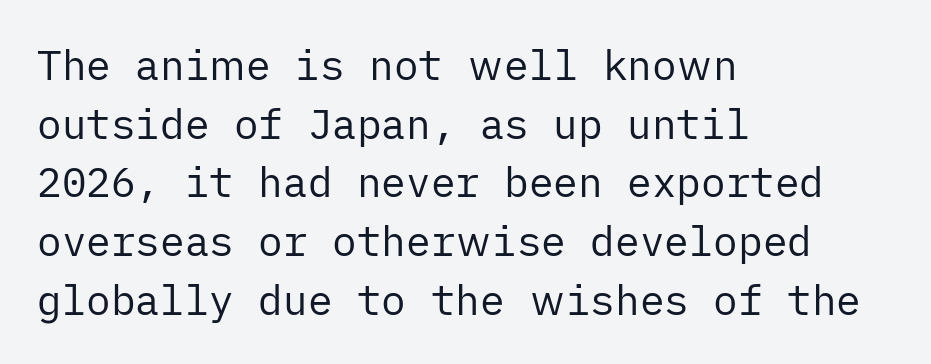
The image shows 41 px regular-weight sans-serif type, upright; set left-aligned, normal line spacing (1.43x), normal letter spacing, not underlined; low stroke contrast and a medium x-height.
